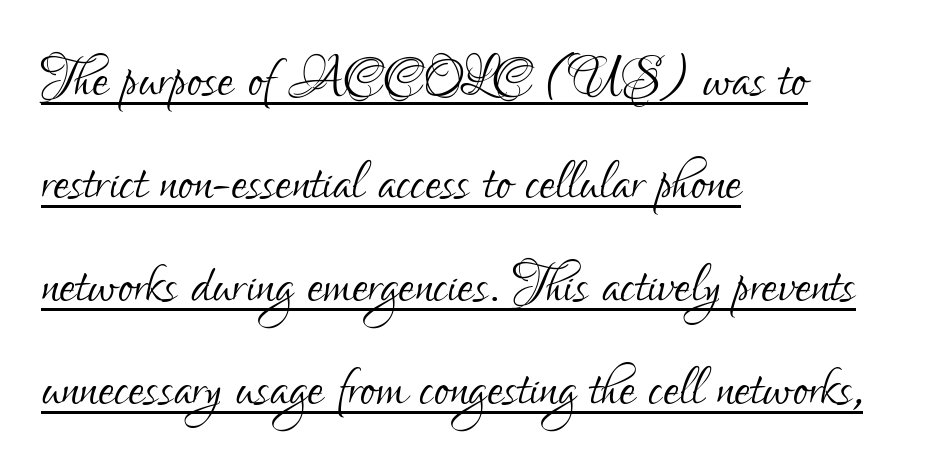
{"serif": "no", "bold": "no", "weight": "light", "width": "condensed", "stroke_contrast": "low", "x_height": "small", "monospaced": "no", "underline": "yes", "align": "left", "line_spacing": "normal", "line_spacing_ratio": 1.43, "letter_spacing": "normal", "letter_spacing_em": 0.0, "glyph_px": 72}
